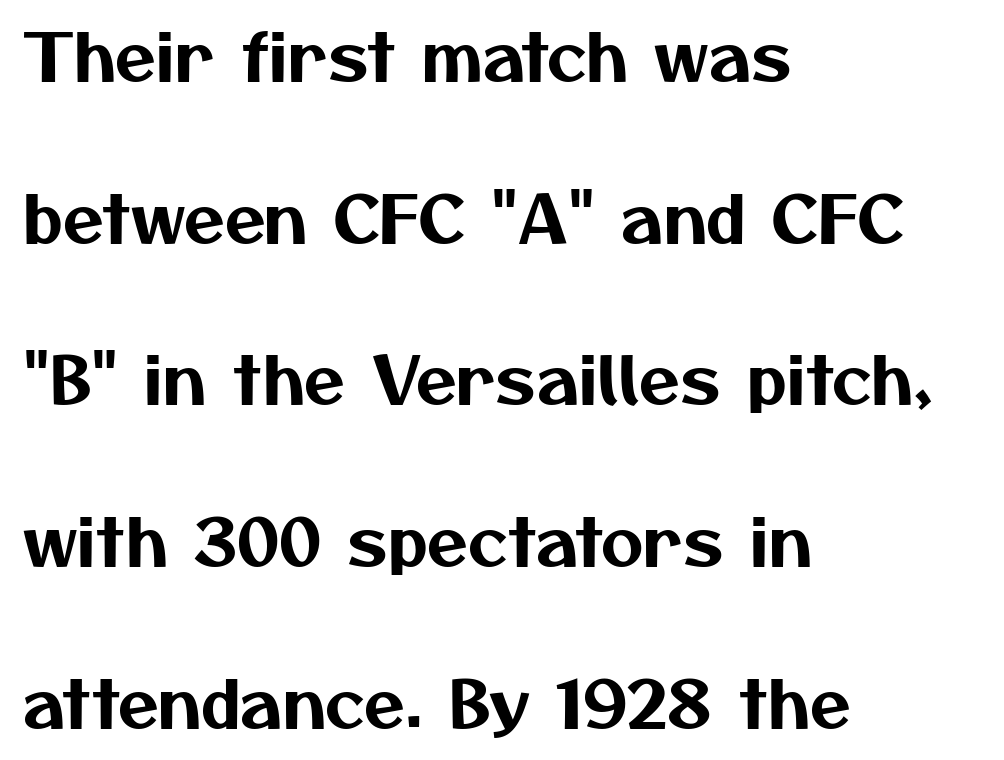
Q: Is the typeface a serif or a sans-serif typeface? A: Sans-serif.
Q: Is the text underlined? A: No.
Q: How is the paragraph aligned? A: Left-aligned.
Q: Is the spacing between letters normal or unusually wide? A: Normal.
Q: Is the spacing between lines tight, normal or loose? A: Loose.
Q: Width (condensed, normal, or wide)? A: Normal.
Q: Stroke contrast? A: Medium.
Q: x-height? A: Medium.
Q: Monospaced? A: No.
